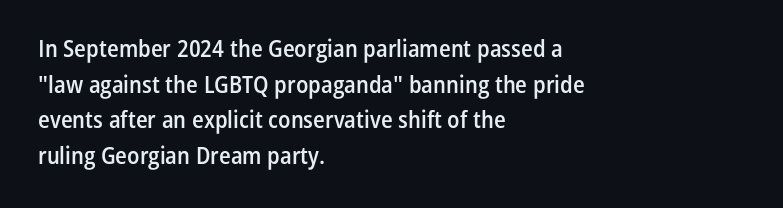
{"italic": "no", "bold": "semi", "underline": "no", "align": "left", "line_spacing": "normal", "line_spacing_ratio": 1.48, "letter_spacing": "normal", "letter_spacing_em": 0.0, "glyph_px": 24}
